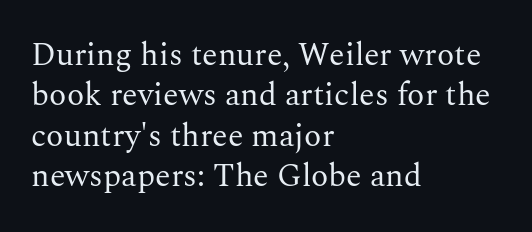
The image shows 32 px regular-weight serif type, upright; set left-aligned, normal line spacing (1.26x), normal letter spacing, not underlined; medium stroke contrast and a medium x-height.
